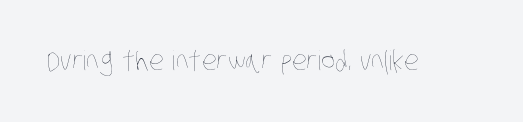
{"bold": "no", "underline": "no", "letter_spacing": "normal", "letter_spacing_em": 0.0, "glyph_px": 27}
